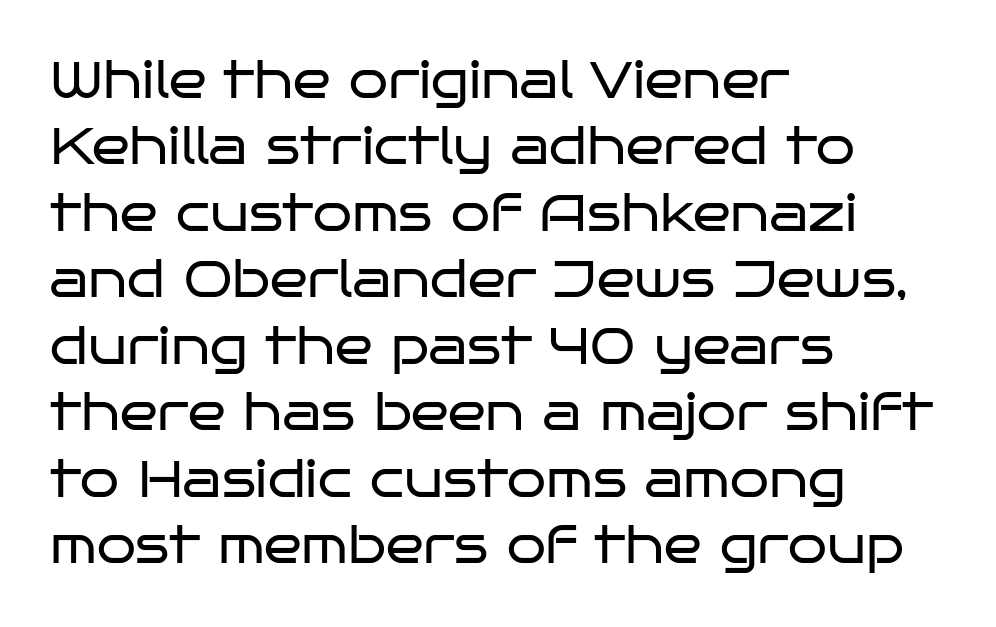
The image shows 50 px regular-weight, wide sans-serif type, upright; set left-aligned, normal line spacing (1.33x), normal letter spacing, not underlined; low stroke contrast and a large x-height.
